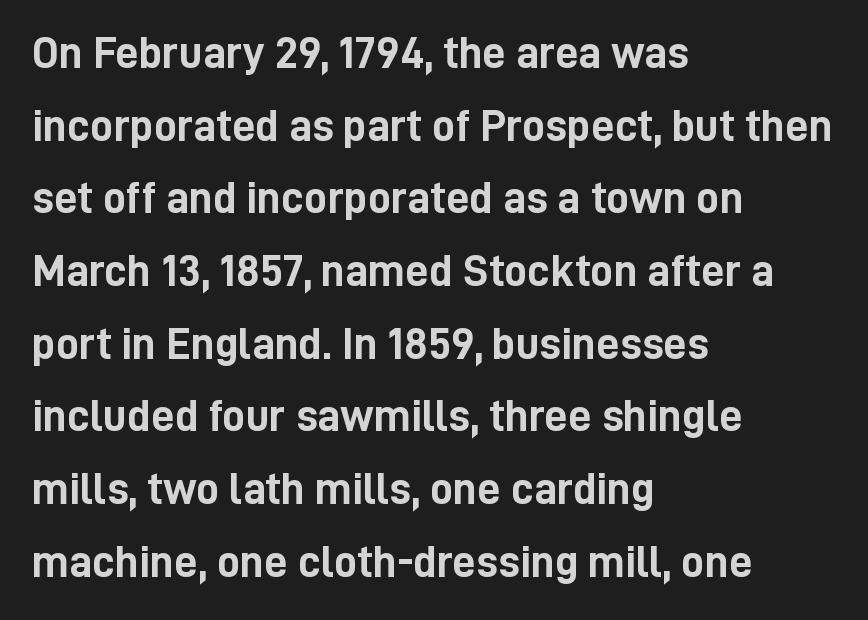
{"serif": "no", "italic": "no", "bold": "yes", "weight": "semibold", "width": "condensed", "stroke_contrast": "low", "x_height": "medium", "monospaced": "no", "underline": "no", "align": "left", "line_spacing": "normal", "line_spacing_ratio": 1.58, "letter_spacing": "normal", "letter_spacing_em": 0.0, "glyph_px": 46}
